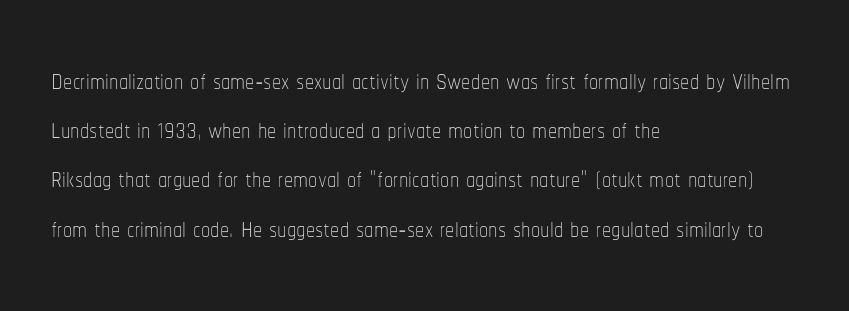
Q: Is the text bold? A: No.
Q: Is the text italic (slanted)? A: No, it is upright.
Q: Is the text underlined? A: No.
Q: How is the paragraph aligned? A: Left-aligned.
Q: Is the spacing between letters normal or unusually wide? A: Normal.
Q: Is the spacing between lines tight, normal or loose? A: Normal.
Q: Width (condensed, normal, or wide)? A: Condensed.
Q: Stroke contrast? A: Low.
Q: x-height? A: Medium.
Q: Monospaced? A: No.
